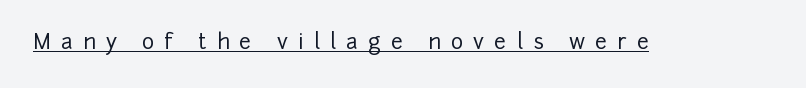
The image shows 21 px text type, upright; set unusually wide letter spacing (+0.48 em), underlined.
